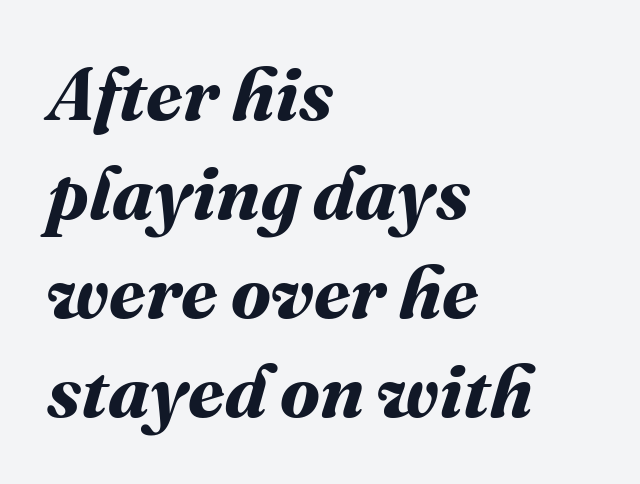
The image shows 74 px bold type; set left-aligned, normal line spacing (1.34x), normal letter spacing, not underlined; medium stroke contrast and a medium x-height.
